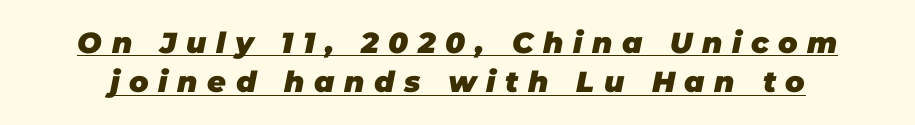
The image shows 29 px heavy type, italic (leaning right); set normal line spacing (1.36x), unusually wide letter spacing (+0.33 em), underlined; low stroke contrast and a large x-height.
